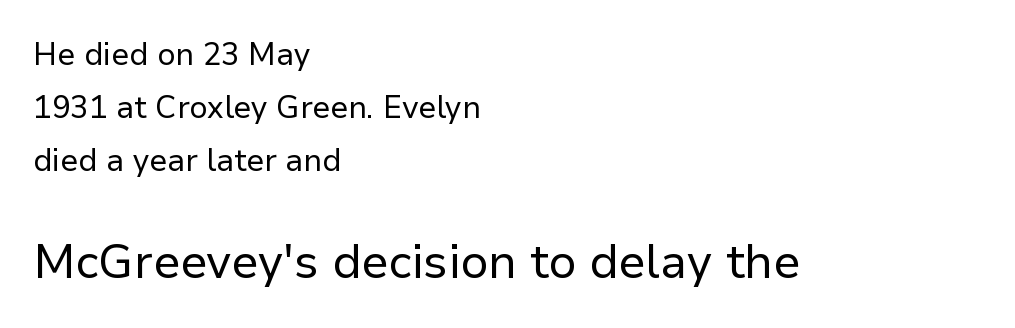
Visually the block forms a straight wall on the left and a jagged coastline on the right. The letters sit at their default tracking, neither squeezed nor spread. No letter is thick-stroked: the sample isn't bold. Lines of text with bare space underneath.
